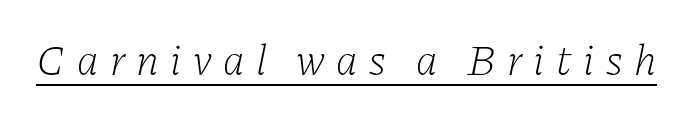
Q: Is the text bold? A: No.
Q: Is the text italic (slanted)? A: Yes, it leans right by about 11 degrees.
Q: Is the typeface a serif or a sans-serif typeface? A: Serif.
Q: Is the text underlined? A: Yes.
Q: Is the spacing between letters normal or unusually wide? A: Unusually wide.
Q: Width (condensed, normal, or wide)? A: Normal.
Q: Stroke contrast? A: Low.
Q: x-height? A: Medium.
Q: Monospaced? A: No.
